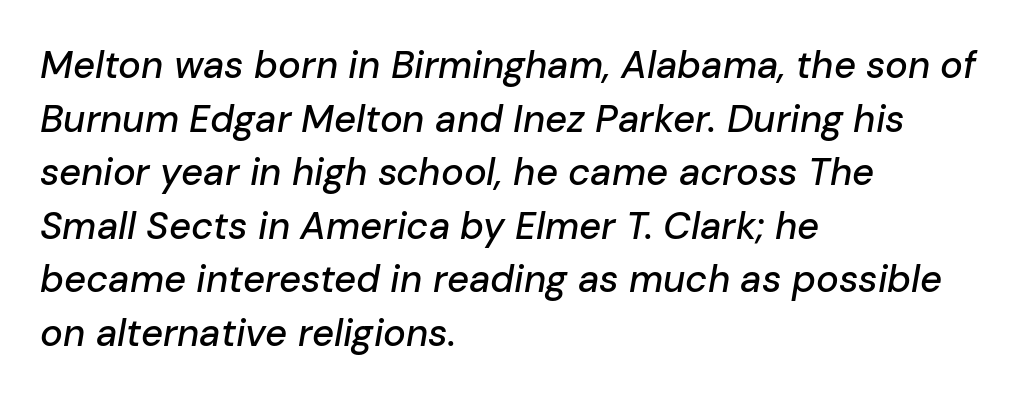
Between one letter and the next there's only the usual sliver of space. The specimen reads as italic at a glance. Teacher's note: observe the even left margin — that is flush-left alignment. Only glyphs here, with clear space below each row. Reading down the column, the eye jumps a familiar distance to each next line.
